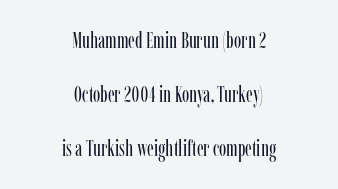
Q: Is the text bold? A: No.
Q: Is the text italic (slanted)? A: No, it is upright.
Q: Is the text underlined? A: No.
Q: How is the paragraph aligned? A: Centered.
Q: Is the spacing between letters normal or unusually wide? A: Normal.
Q: Is the spacing between lines tight, normal or loose? A: Loose.
